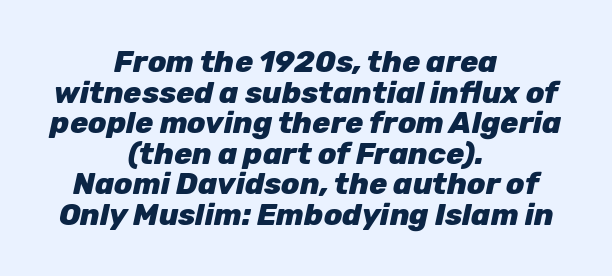
Q: Is the text bold? A: Yes.
Q: Is the text italic (slanted)? A: Yes, it leans right by about 12 degrees.
Q: Is the text underlined? A: No.
Q: How is the paragraph aligned? A: Centered.
Q: Is the spacing between letters normal or unusually wide? A: Normal.
Q: Is the spacing between lines tight, normal or loose? A: Tight.
Q: Width (condensed, normal, or wide)? A: Normal.
Q: Stroke contrast? A: Low.
Q: x-height? A: Medium.
Q: Monospaced? A: No.
